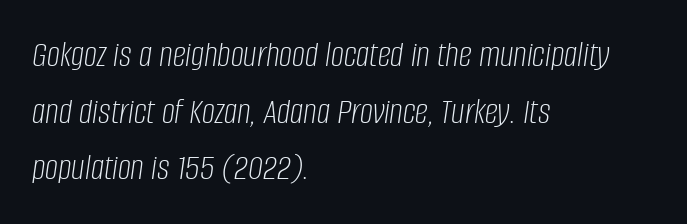
The image shows 37 px light, condensed type, italic (leaning right); set left-aligned, normal line spacing (1.53x), normal letter spacing, not underlined; low stroke contrast and a large x-height.
